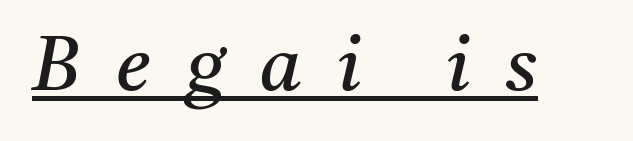
Q: Is the text bold? A: No.
Q: Is the text italic (slanted)? A: Yes, it leans right by about 11 degrees.
Q: Is the typeface a serif or a sans-serif typeface? A: Serif.
Q: Is the text underlined? A: Yes.
Q: Is the spacing between letters normal or unusually wide? A: Unusually wide.
Q: Width (condensed, normal, or wide)? A: Normal.
Q: Stroke contrast? A: Medium.
Q: x-height? A: Medium.
Q: Monospaced? A: No.
